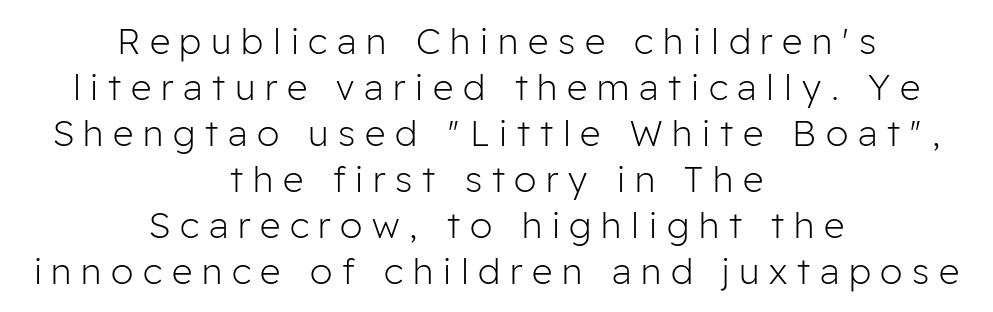
You can tell from the bare stems that sans-serif type was used. Each row of text sits above clean, open space. It's the straight-up-and-down kind of type. The passage is arranged like a title page — every line centered. The rendering uses natural spacing where letterforms have individual widths. Ink coverage per letter is moderate at most.
